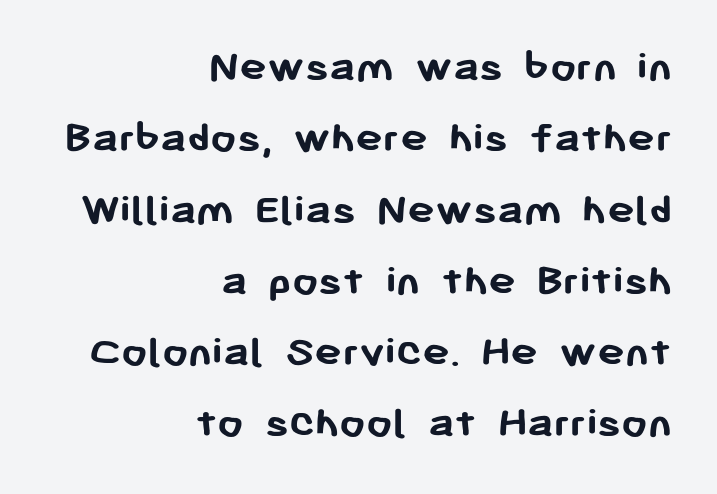
Q: Is the text bold? A: Yes.
Q: Is the text italic (slanted)? A: No, it is upright.
Q: Is the typeface a serif or a sans-serif typeface? A: Sans-serif.
Q: Is the text underlined? A: No.
Q: How is the paragraph aligned? A: Right-aligned.
Q: Is the spacing between letters normal or unusually wide? A: Normal.
Q: Is the spacing between lines tight, normal or loose? A: Normal.
Q: Width (condensed, normal, or wide)? A: Normal.
Q: Stroke contrast? A: Low.
Q: x-height? A: Medium.
Q: Monospaced? A: No.
